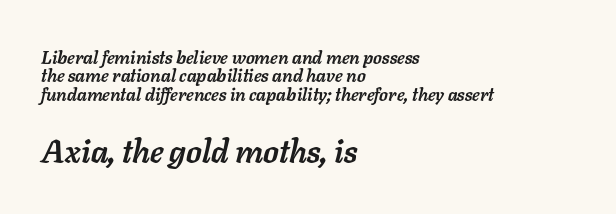
{"italic": "yes", "lean": "right", "slant_degrees": 11, "bold": "yes", "weight": "semibold", "width": "normal", "stroke_contrast": "low", "x_height": "medium", "monospaced": "no", "underline": "no", "align": "left", "line_spacing": "tight", "line_spacing_ratio": 1.02, "letter_spacing": "normal", "letter_spacing_em": 0.0, "larger_block": "second", "size_ratio": 1.78, "glyph_px": 32}
